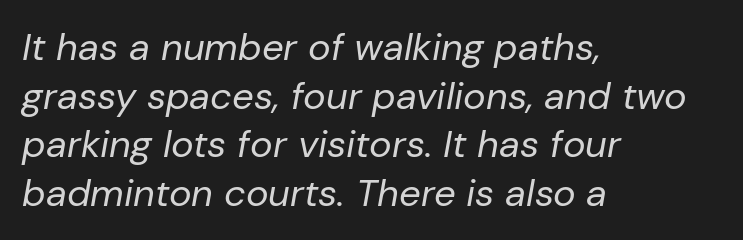
Q: Is the text bold? A: No.
Q: Is the text italic (slanted)? A: Yes, it leans right by about 10 degrees.
Q: Is the text underlined? A: No.
Q: How is the paragraph aligned? A: Left-aligned.
Q: Is the spacing between letters normal or unusually wide? A: Normal.
Q: Is the spacing between lines tight, normal or loose? A: Normal.
Q: Width (condensed, normal, or wide)? A: Normal.
Q: Stroke contrast? A: Low.
Q: x-height? A: Medium.
Q: Monospaced? A: No.
